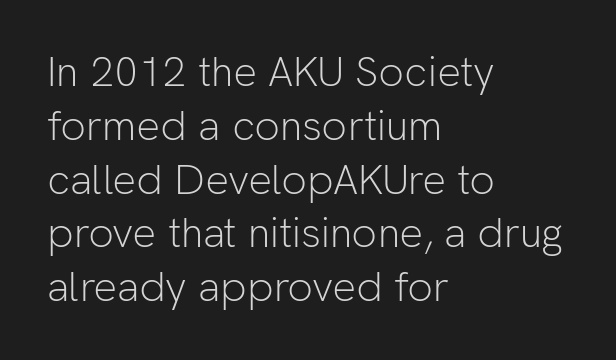
The image shows 42 px light sans-serif type, upright; set left-aligned, normal line spacing (1.28x), normal letter spacing, not underlined; low stroke contrast and a medium x-height.
